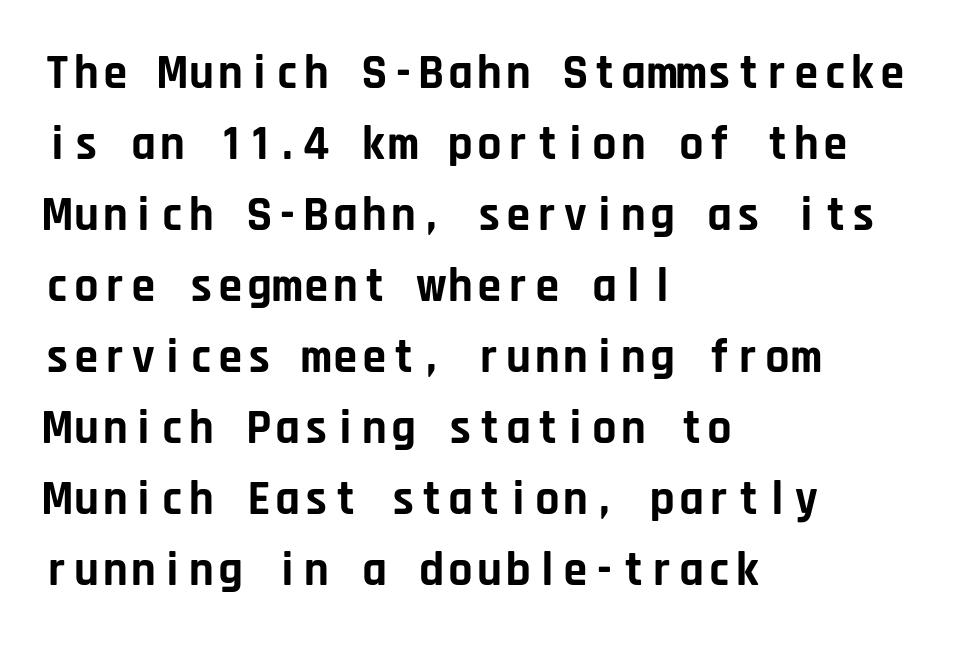
Q: Is the text bold? A: Yes.
Q: Is the text italic (slanted)? A: No, it is upright.
Q: Is the typeface a serif or a sans-serif typeface? A: Sans-serif.
Q: Is the text underlined? A: No.
Q: How is the paragraph aligned? A: Left-aligned.
Q: Is the spacing between letters normal or unusually wide? A: Normal.
Q: Is the spacing between lines tight, normal or loose? A: Normal.
Q: Width (condensed, normal, or wide)? A: Normal.
Q: Stroke contrast? A: Low.
Q: x-height? A: Large.
Q: Monospaced? A: Yes.
